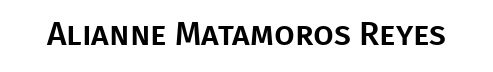
Q: Is the text italic (slanted)? A: No, it is upright.
Q: Is the typeface a serif or a sans-serif typeface? A: Sans-serif.
Q: Is the text underlined? A: No.
Q: Is the spacing between letters normal or unusually wide? A: Normal.
Q: Width (condensed, normal, or wide)? A: Normal.
Q: Stroke contrast? A: Low.
Q: x-height? A: Large.
Q: Monospaced? A: No.
